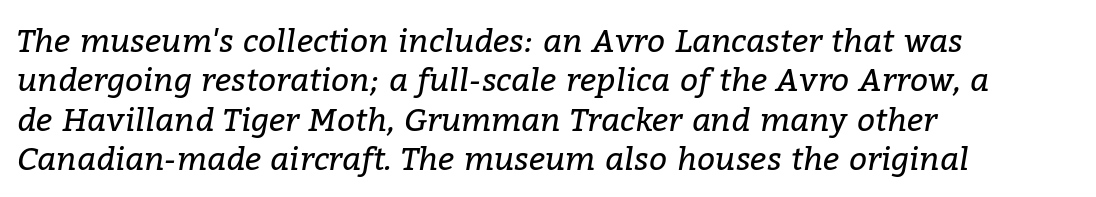
Q: Is the text bold? A: No.
Q: Is the text italic (slanted)? A: Yes, it leans right by about 9 degrees.
Q: Is the typeface a serif or a sans-serif typeface? A: Serif.
Q: Is the text underlined? A: No.
Q: How is the paragraph aligned? A: Left-aligned.
Q: Is the spacing between letters normal or unusually wide? A: Normal.
Q: Width (condensed, normal, or wide)? A: Normal.
Q: Stroke contrast? A: Low.
Q: x-height? A: Medium.
Q: Monospaced? A: No.
